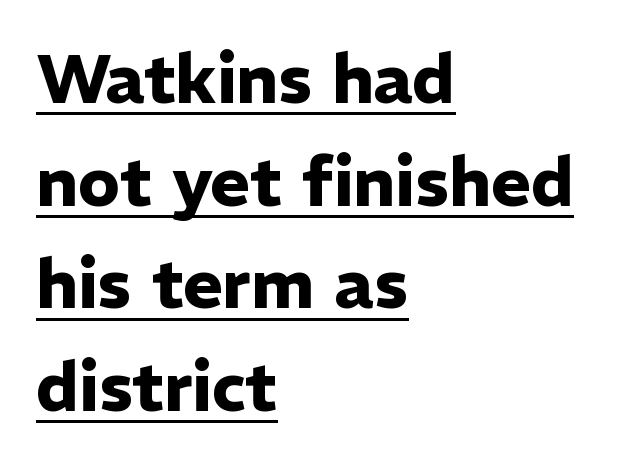
{"serif": "no", "italic": "no", "bold": "yes", "weight": "heavy", "width": "normal", "stroke_contrast": "low", "x_height": "medium", "monospaced": "no", "underline": "yes", "align": "left", "line_spacing": "normal", "line_spacing_ratio": 1.51, "letter_spacing": "normal", "letter_spacing_em": 0.0, "glyph_px": 68}
